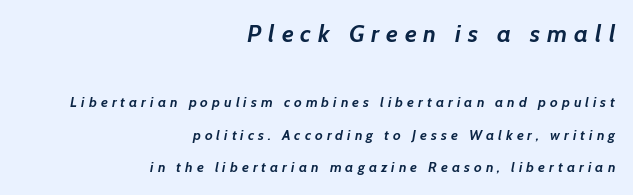
{"italic": "yes", "lean": "right", "slant_degrees": 7, "bold": "yes", "underline": "no", "align": "right", "line_spacing": "loose", "line_spacing_ratio": 2.33, "letter_spacing": "wide", "letter_spacing_em": 0.29, "larger_block": "first", "size_ratio": 1.71, "glyph_px": 24}
